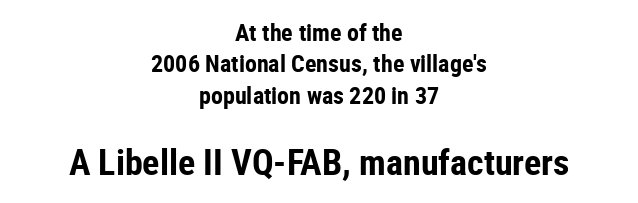
The letters advance in unequal steps, a hallmark of proportional type. Line spacing here is normal. Decoration check: the copy has no underline. The paragraph has two soft edges and a firm central axis. The rendering uses a bold face; every stroke is thick and dark. Here the second block reads like a headline and the first like body copy.
